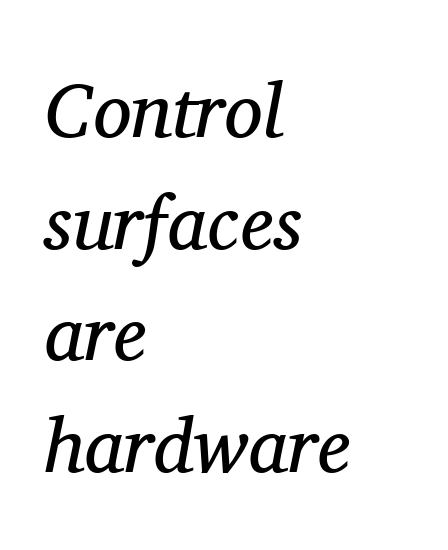
{"serif": "yes", "italic": "yes", "lean": "right", "slant_degrees": 11, "bold": "no", "weight": "regular", "width": "normal", "stroke_contrast": "medium", "x_height": "medium", "monospaced": "no", "underline": "no", "align": "left", "line_spacing": "normal", "line_spacing_ratio": 1.45, "letter_spacing": "normal", "letter_spacing_em": 0.0, "glyph_px": 77}
